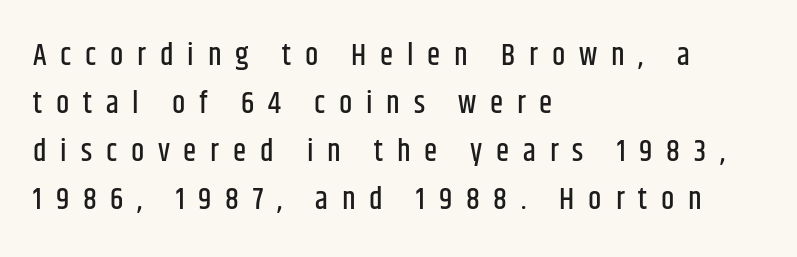
In terms of letterform style, serifs are entirely absent. In CSS terms this would be text-align: left. The space directly below the letters is spotless. Is the letter spacing exaggerated? Yes — the characters are pushed far apart. Notice how descenders clear the ascenders below comfortably — that's standard leading. When letters stand straight like this, we call the style roman or upright.
